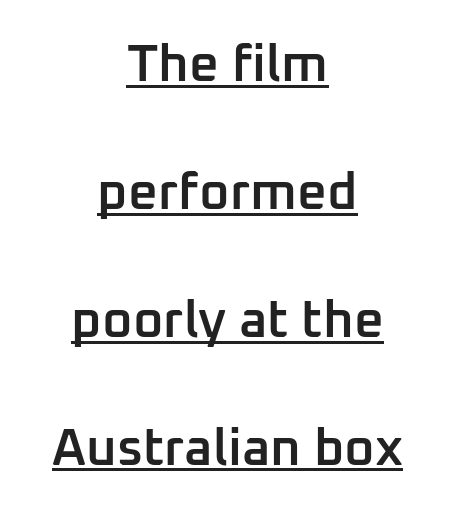
Q: Is the text bold? A: Semi-bold.
Q: Is the text italic (slanted)? A: No, it is upright.
Q: Is the typeface a serif or a sans-serif typeface? A: Sans-serif.
Q: Is the text underlined? A: Yes.
Q: How is the paragraph aligned? A: Centered.
Q: Is the spacing between letters normal or unusually wide? A: Normal.
Q: Is the spacing between lines tight, normal or loose? A: Loose.
Q: Width (condensed, normal, or wide)? A: Normal.
Q: Stroke contrast? A: Low.
Q: x-height? A: Medium.
Q: Monospaced? A: No.
